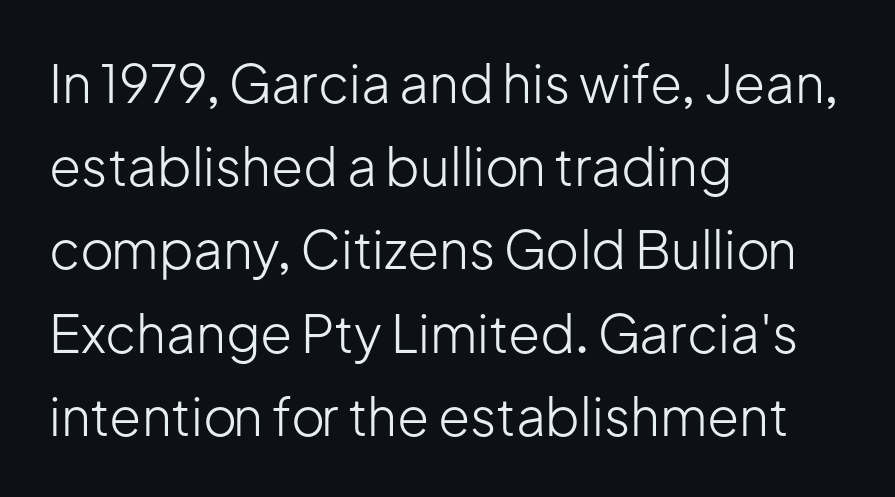
{"serif": "no", "italic": "no", "bold": "no", "weight": "light", "width": "normal", "stroke_contrast": "low", "x_height": "medium", "monospaced": "no", "underline": "no", "align": "left", "line_spacing": "normal", "line_spacing_ratio": 1.6, "letter_spacing": "normal", "letter_spacing_em": 0.0, "glyph_px": 52}
